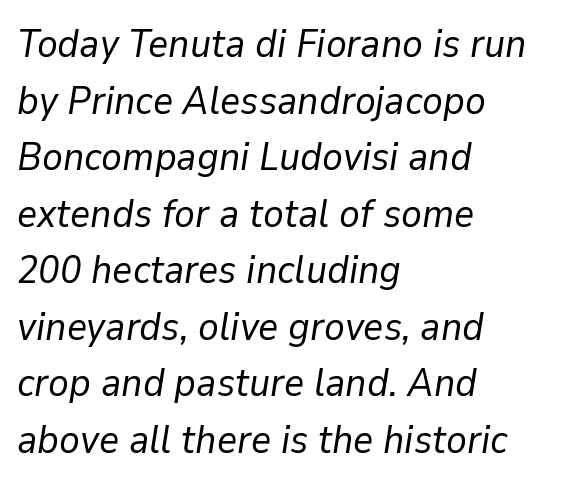
Q: Is the text bold? A: No.
Q: Is the text italic (slanted)? A: Yes, it leans right by about 9 degrees.
Q: Is the text underlined? A: No.
Q: How is the paragraph aligned? A: Left-aligned.
Q: Is the spacing between letters normal or unusually wide? A: Normal.
Q: Is the spacing between lines tight, normal or loose? A: Normal.
Q: Width (condensed, normal, or wide)? A: Normal.
Q: Stroke contrast? A: Low.
Q: x-height? A: Medium.
Q: Monospaced? A: No.
